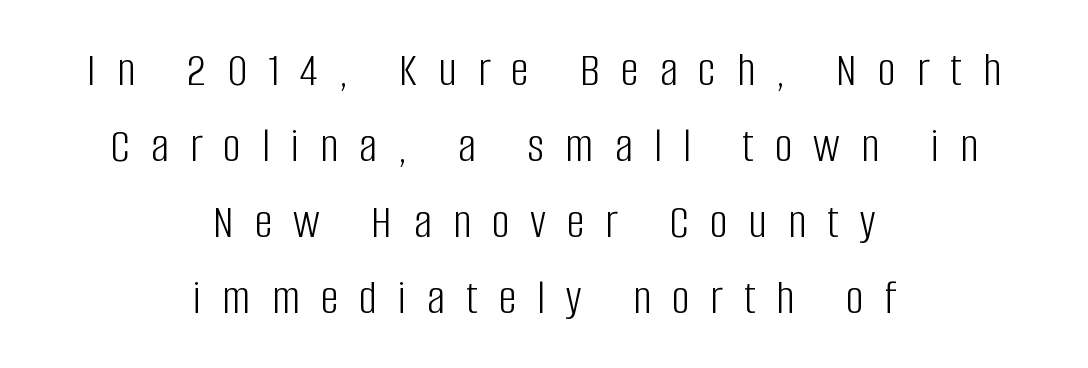
The font is comparable to plain body text, perhaps lighter. Check where the strokes stop: nothing finishes them off — pure sans. Descenders hang freely into open space. Alignment: centered.
